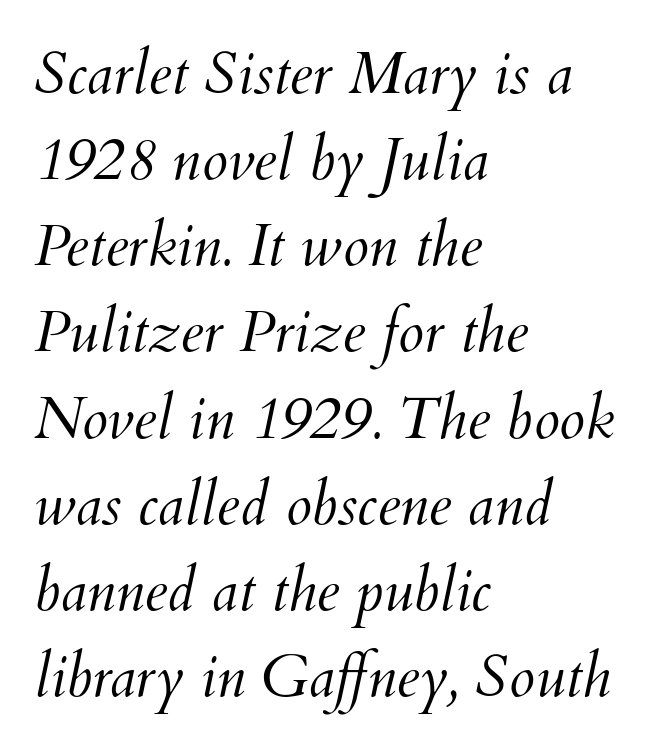
Q: Is the text bold? A: No.
Q: Is the text italic (slanted)? A: Yes, it leans right by about 12 degrees.
Q: Is the text underlined? A: No.
Q: How is the paragraph aligned? A: Left-aligned.
Q: Is the spacing between letters normal or unusually wide? A: Normal.
Q: Is the spacing between lines tight, normal or loose? A: Normal.
Q: Width (condensed, normal, or wide)? A: Normal.
Q: Stroke contrast? A: Medium.
Q: x-height? A: Small.
Q: Monospaced? A: No.
